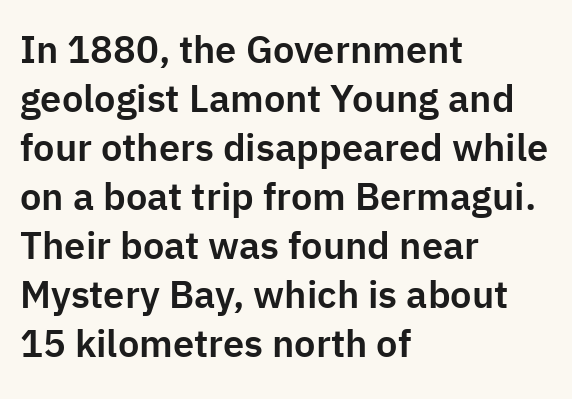
{"serif": "no", "italic": "no", "width": "normal", "stroke_contrast": "low", "x_height": "medium", "monospaced": "no", "underline": "no", "align": "left", "line_spacing": "normal", "line_spacing_ratio": 1.29, "letter_spacing": "normal", "letter_spacing_em": 0.0, "glyph_px": 38}
